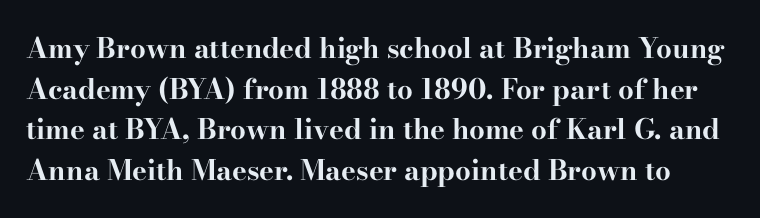
Regular leading. Plenty of ink on the page — the face is bold. Note the varied advance widths — an 'i' is clearly narrower than an 'm'. Unmarked baselines from the first word to the last.
